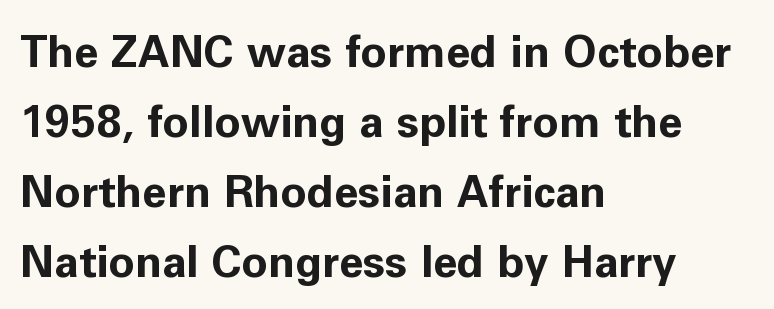
This sample has the flowing, uneven cadence of proportional lettering. These lines are set flush left with a ragged right edge. Students, note that the glyphs here touch the page at normal intervals. Quick note: underline off. These words are printed bold, with thick strokes throughout.
